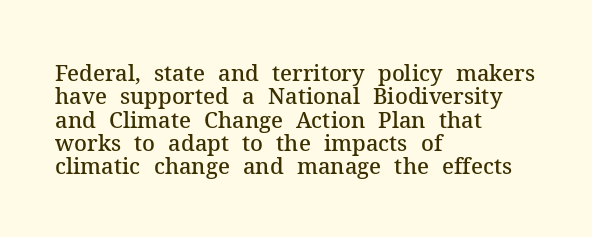
Q: Is the text bold? A: Semi-bold.
Q: Is the text italic (slanted)? A: No, it is upright.
Q: Is the text underlined? A: No.
Q: How is the paragraph aligned? A: Left-aligned.
Q: Is the spacing between letters normal or unusually wide? A: Normal.
Q: Is the spacing between lines tight, normal or loose? A: Tight.
